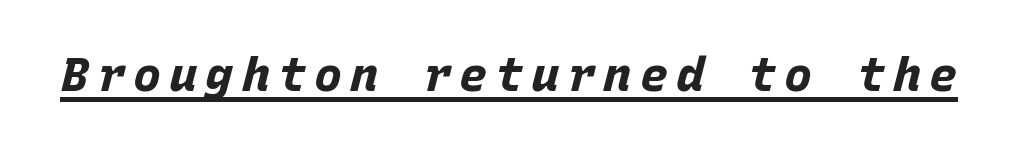
Each letter, wide or thin by design, is forced into the same width here. Honestly, the underline is the first thing you notice here. Compared with an ordinary text face, these strokes are far heavier — a full bold. This is oblique type, the kind used for emphasis or titles.
